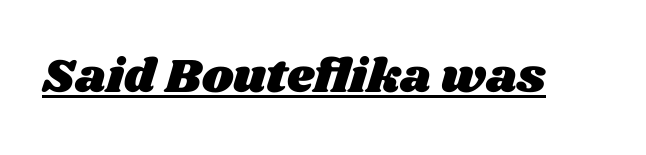
{"width": "wide", "stroke_contrast": "medium", "x_height": "large", "monospaced": "no", "underline": "yes", "letter_spacing": "normal", "letter_spacing_em": 0.0, "glyph_px": 48}
